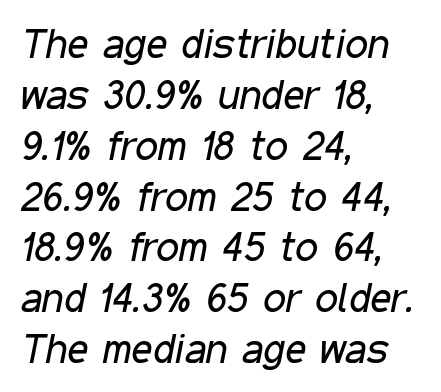
The image shows 41 px regular-weight, condensed type, italic (leaning right); set left-aligned, line spacing 1.24x, normal letter spacing, not underlined; low stroke contrast and a medium x-height.
